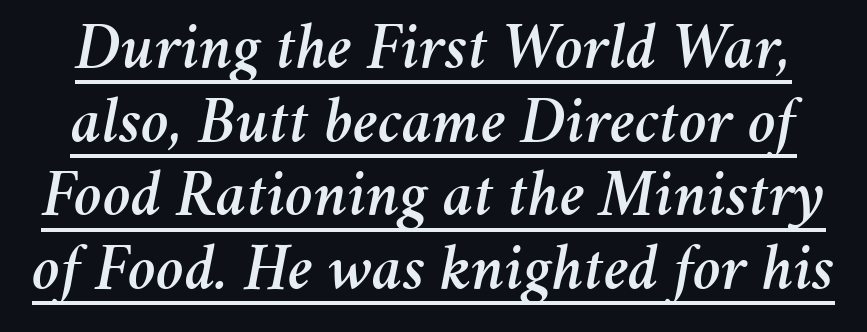
The axis of the letterforms is tilted away from vertical. Horizontal bands of white between lines are thin slivers. Students, observe the line beneath the letters — that is underlining. This sample uses plain, unmodified letter spacing. Think of a printed novel: that variable character pitch is what you see here.
